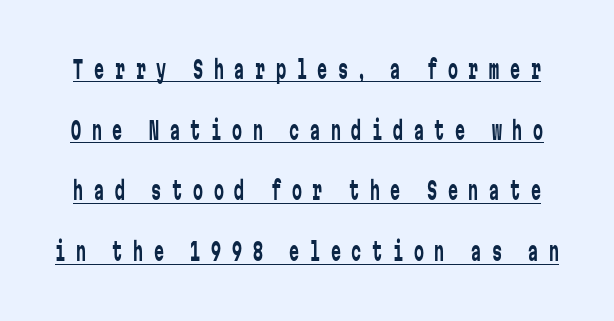
Someone cranked the tracking dial way up on this one. Weight: regular or lighter. In designer terms, the underline attribute is active on this setting. Regarding leading, the lines here are spaced well apart.
